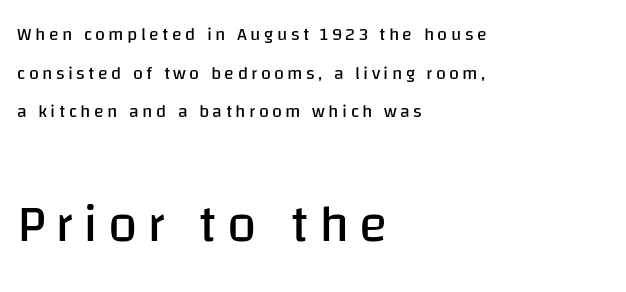
Q: Is the text bold? A: No.
Q: Is the text italic (slanted)? A: No, it is upright.
Q: Is the typeface a serif or a sans-serif typeface? A: Sans-serif.
Q: Is the text underlined? A: No.
Q: How is the paragraph aligned? A: Left-aligned.
Q: Is the spacing between lines tight, normal or loose? A: Loose.
Q: Which block of text is set in a larger size, the first (top) or the second (bottom)? A: The second (bottom) one.
Q: Width (condensed, normal, or wide)? A: Normal.
Q: Stroke contrast? A: Low.
Q: x-height? A: Large.
Q: Monospaced? A: No.
